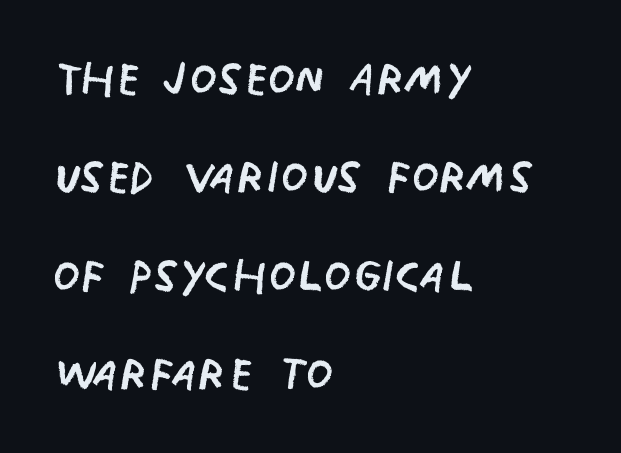
{"serif": "no", "bold": "no", "weight": "regular", "width": "condensed", "stroke_contrast": "low", "x_height": "large", "monospaced": "no", "underline": "no", "align": "left", "line_spacing": "normal", "line_spacing_ratio": 1.56, "letter_spacing": "normal", "letter_spacing_em": 0.0, "glyph_px": 63}
